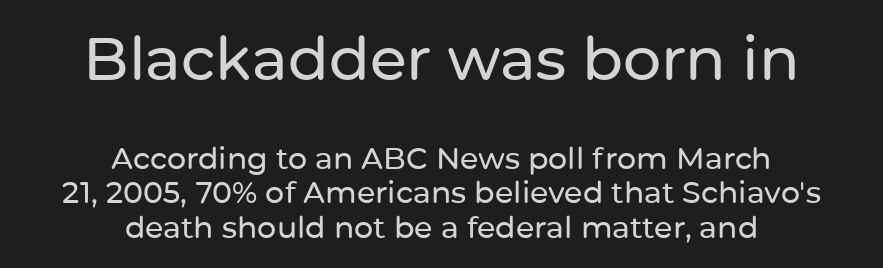
The image shows 60 px sans-serif type, upright; set centered, line spacing 1.16x, normal letter spacing, not underlined; the first (top) block is 2.0x larger; low stroke contrast and a medium x-height.
